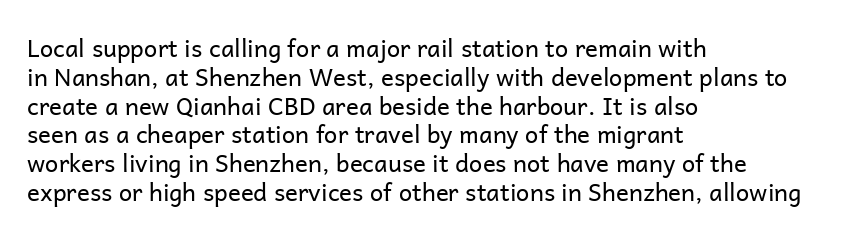
Q: Is the text bold? A: No.
Q: Is the text italic (slanted)? A: No, it is upright.
Q: Is the text underlined? A: No.
Q: How is the paragraph aligned? A: Left-aligned.
Q: Is the spacing between letters normal or unusually wide? A: Normal.
